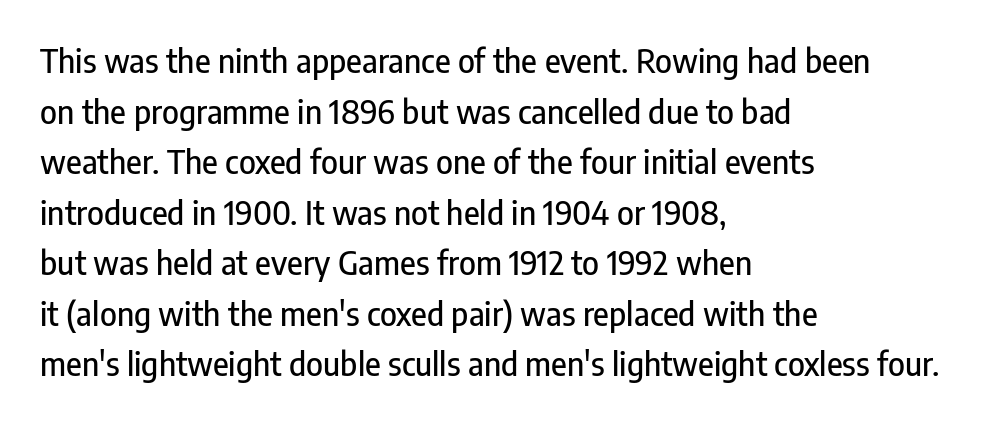
The type is set solid horizontally, with unmodified tracking. Leading: standard. In terms of posture, this sample is upright. You could not count columns in this text — the font is proportionally spaced. The rendering anchors every line to the left-hand side.
